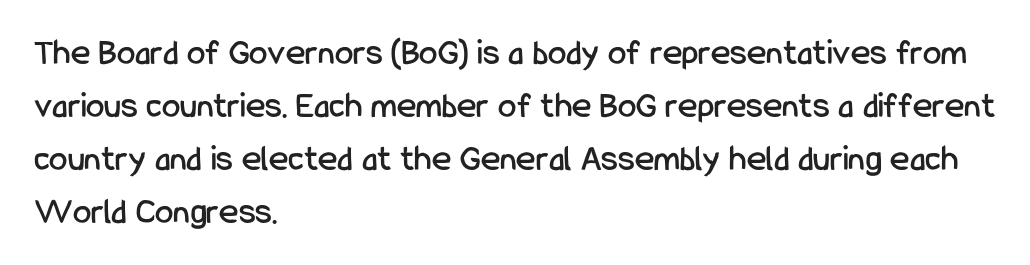
The image shows 37 px condensed sans-serif type, upright; set left-aligned, normal line spacing (1.43x), normal letter spacing, not underlined; low stroke contrast and a medium x-height.
